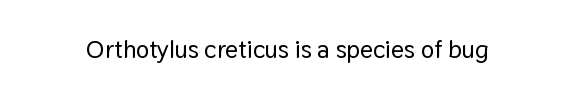
Q: Is the text italic (slanted)? A: No, it is upright.
Q: Is the text underlined? A: No.
Q: Is the spacing between letters normal or unusually wide? A: Normal.
